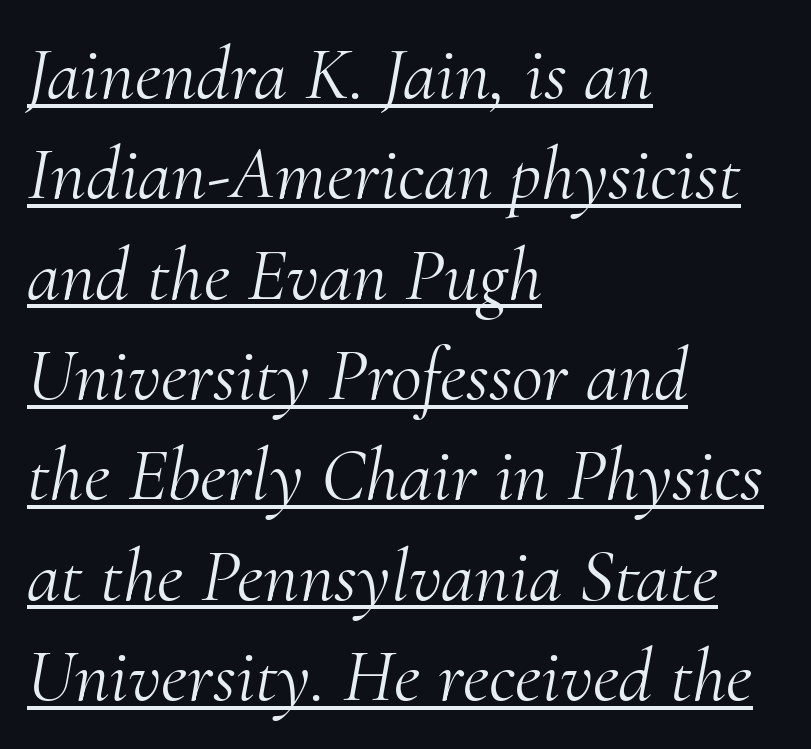
The type family on display is of the serif kind. Somebody hit Ctrl+U on this one — the words are underlined. Note the varied advance widths — an 'i' is clearly narrower than an 'm'. The face used here has a pronounced slope to its letters. Normally led — the rows are evenly, conventionally spaced. The typesetter chose a ragged-right arrangement here.
